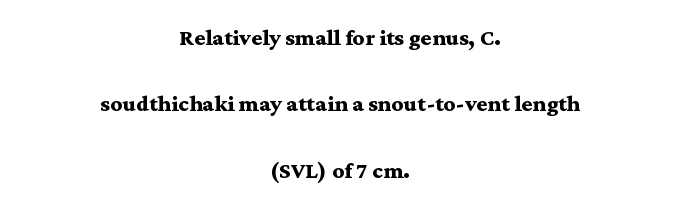
The image shows 29 px semibold, wide serif type, upright; set centered, loose line spacing (2.29x), normal letter spacing, not underlined; medium stroke contrast and a medium x-height.
